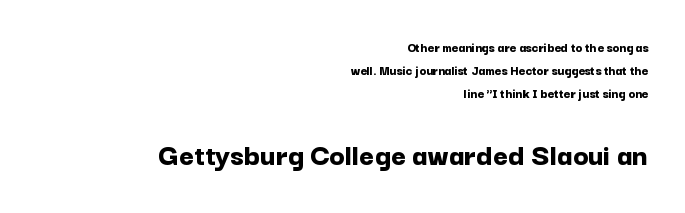
{"serif": "no", "italic": "no", "bold": "yes", "weight": "bold", "width": "normal", "stroke_contrast": "low", "x_height": "medium", "monospaced": "no", "underline": "no", "align": "right", "line_spacing": "normal", "line_spacing_ratio": 1.63, "letter_spacing": "normal", "letter_spacing_em": 0.0, "larger_block": "second", "size_ratio": 2.29, "glyph_px": 32}
